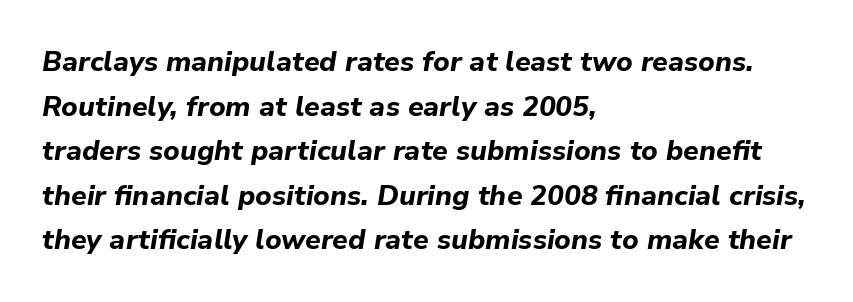
{"italic": "yes", "lean": "right", "slant_degrees": 9, "bold": "yes", "weight": "bold", "width": "normal", "stroke_contrast": "low", "x_height": "medium", "monospaced": "no", "underline": "no", "align": "left", "line_spacing": "normal", "line_spacing_ratio": 1.59, "letter_spacing": "normal", "letter_spacing_em": 0.0, "glyph_px": 28}
